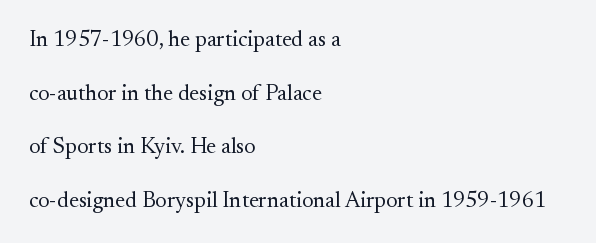
Q: Is the text bold? A: No.
Q: Is the text italic (slanted)? A: No, it is upright.
Q: Is the text underlined? A: No.
Q: How is the paragraph aligned? A: Left-aligned.
Q: Is the spacing between letters normal or unusually wide? A: Normal.
Q: Is the spacing between lines tight, normal or loose? A: Loose.
